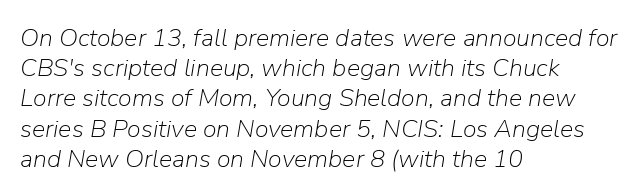
The image shows 25 px text type, italic (leaning right); set left-aligned, line spacing 1.21x, normal letter spacing, not underlined.
